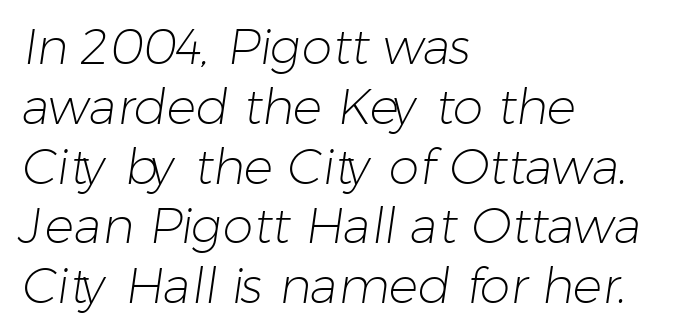
Q: Is the text bold? A: No.
Q: Is the typeface a serif or a sans-serif typeface? A: Sans-serif.
Q: Is the text underlined? A: No.
Q: How is the paragraph aligned? A: Left-aligned.
Q: Is the spacing between letters normal or unusually wide? A: Normal.
Q: Width (condensed, normal, or wide)? A: Normal.
Q: Stroke contrast? A: Low.
Q: x-height? A: Medium.
Q: Monospaced? A: No.
